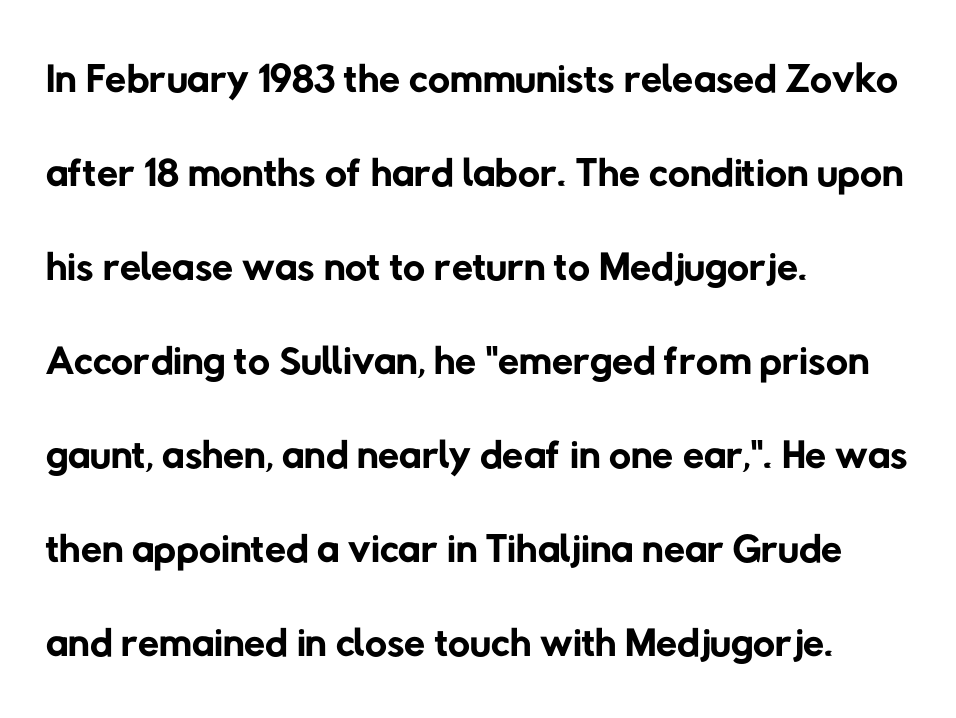
{"serif": "no", "bold": "no", "weight": "regular", "width": "normal", "stroke_contrast": "low", "x_height": "medium", "monospaced": "no", "underline": "no", "align": "left", "line_spacing": "normal", "line_spacing_ratio": 1.54, "letter_spacing": "normal", "letter_spacing_em": 0.0, "glyph_px": 61}
